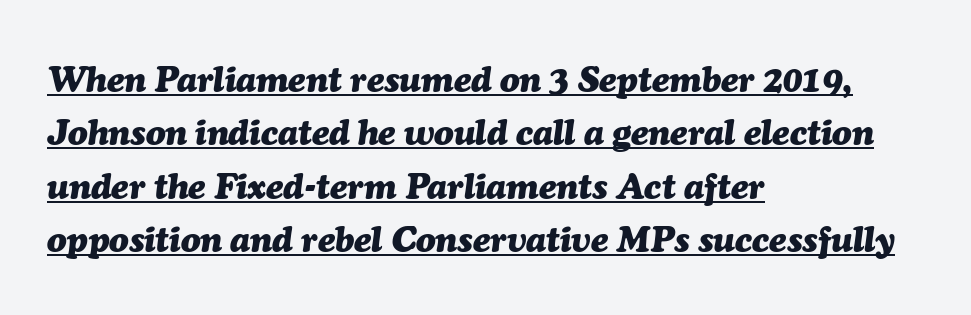
{"italic": "yes", "lean": "right", "slant_degrees": 7, "bold": "yes", "weight": "heavy", "width": "normal", "stroke_contrast": "medium", "x_height": "medium", "monospaced": "no", "underline": "yes", "align": "left", "line_spacing": "normal", "line_spacing_ratio": 1.48, "letter_spacing": "normal", "letter_spacing_em": 0.0, "glyph_px": 36}
